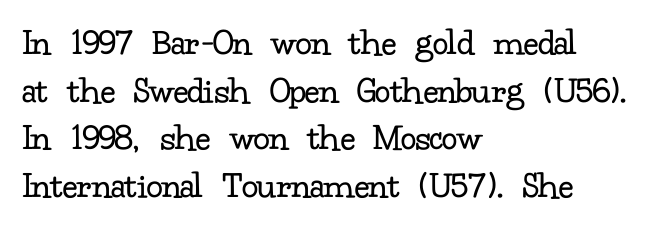
{"serif": "yes", "italic": "no", "bold": "no", "weight": "regular", "width": "normal", "stroke_contrast": "low", "x_height": "small", "monospaced": "no", "underline": "no", "align": "left", "line_spacing_ratio": 1.22, "letter_spacing": "normal", "letter_spacing_em": 0.0, "glyph_px": 39}
